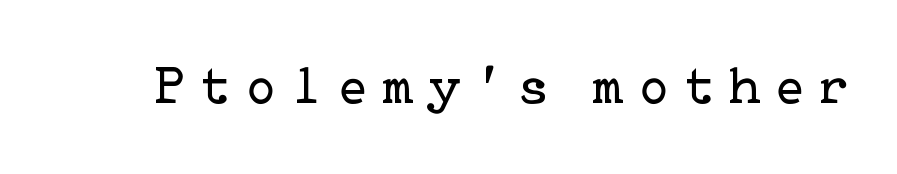
The type sits square on the baseline with zero lean. The glyphs are unaccompanied by any horizontal stroke below them. Typographically, this falls in the serif category. Letter spacing: wide. Bold? No — there's no thickening of the strokes.
